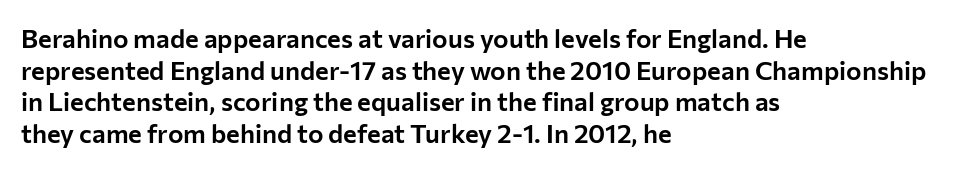
The lettering stays uniformly vertical, giving the passage a roman look. The baseline area is clear. The setting favours the left margin, as ordinary paragraphs usually do. These lines keep a tight, regular rhythm from letter to letter.
